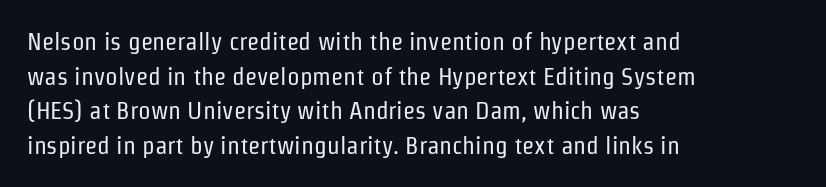
{"italic": "no", "bold": "no", "underline": "no", "align": "left", "line_spacing": "normal", "line_spacing_ratio": 1.39, "letter_spacing": "normal", "letter_spacing_em": 0.0, "glyph_px": 25}
